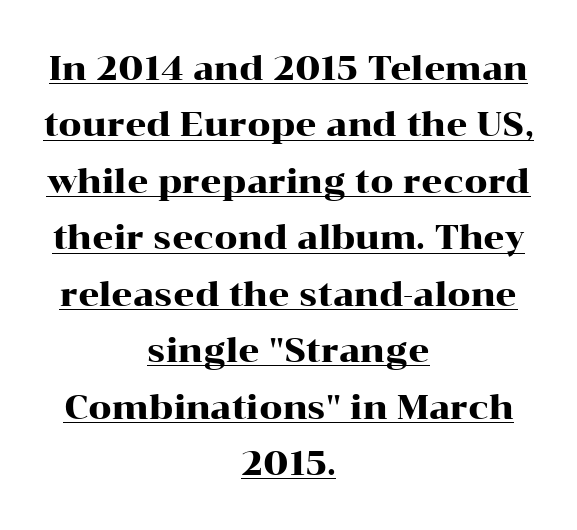
{"serif": "yes", "italic": "no", "width": "wide", "stroke_contrast": "high", "x_height": "medium", "monospaced": "no", "underline": "yes", "align": "center", "line_spacing_ratio": 1.71, "letter_spacing": "normal", "letter_spacing_em": 0.0, "glyph_px": 33}
